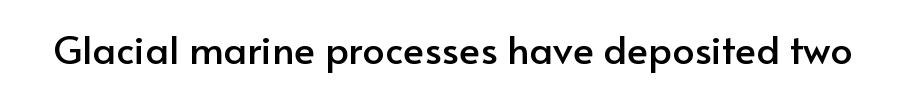
The passage shown has conventional tracking throughout. Check where the strokes stop: nothing finishes them off — pure sans. Unmarked baselines from the first word to the last. The rendering uses natural spacing where letterforms have individual widths.
